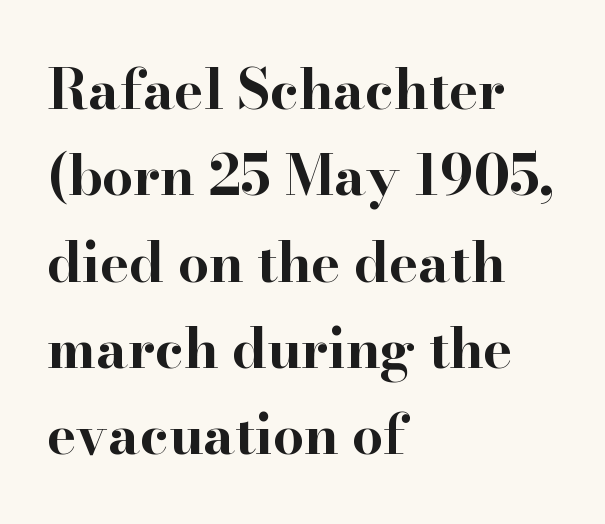
Q: Is the text bold? A: Yes.
Q: Is the text italic (slanted)? A: No, it is upright.
Q: Is the typeface a serif or a sans-serif typeface? A: Serif.
Q: Is the text underlined? A: No.
Q: How is the paragraph aligned? A: Left-aligned.
Q: Is the spacing between letters normal or unusually wide? A: Normal.
Q: Is the spacing between lines tight, normal or loose? A: Normal.
Q: Width (condensed, normal, or wide)? A: Wide.
Q: Stroke contrast? A: High.
Q: x-height? A: Small.
Q: Monospaced? A: No.
